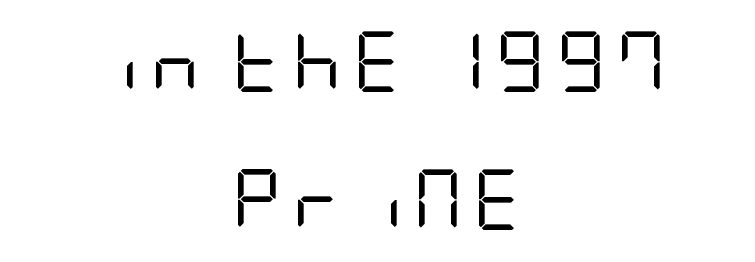
Q: Is the text bold? A: No.
Q: Is the text italic (slanted)? A: No, it is upright.
Q: Is the typeface a serif or a sans-serif typeface? A: Sans-serif.
Q: Is the text underlined? A: No.
Q: How is the paragraph aligned? A: Centered.
Q: Is the spacing between lines tight, normal or loose? A: Loose.
Q: Width (condensed, normal, or wide)? A: Condensed.
Q: Stroke contrast? A: Low.
Q: x-height? A: Large.
